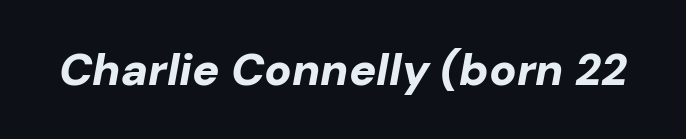
The space beneath each line is pristine and unruled. The strokes are fattened all the way to bold. The face used here is proportionally spaced, like ordinary book or web type. Compared with typical body copy, the letter spacing here is the same. The passage shown leans; its letterforms are oblique.
